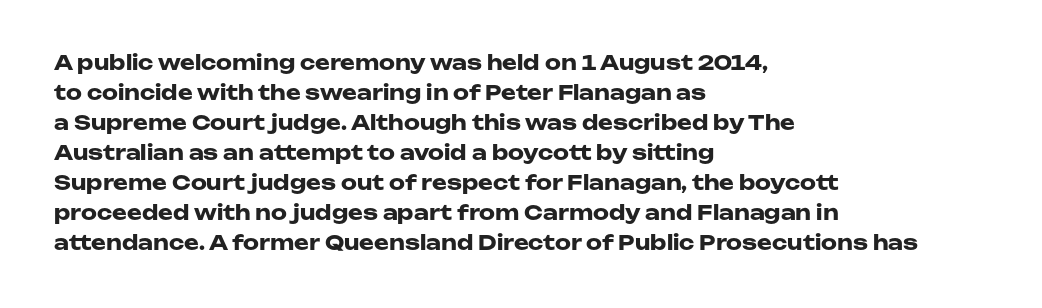
Q: Is the text bold? A: Yes.
Q: Is the text italic (slanted)? A: No, it is upright.
Q: Is the text underlined? A: No.
Q: How is the paragraph aligned? A: Left-aligned.
Q: Is the spacing between letters normal or unusually wide? A: Normal.
Q: Is the spacing between lines tight, normal or loose? A: Normal.
